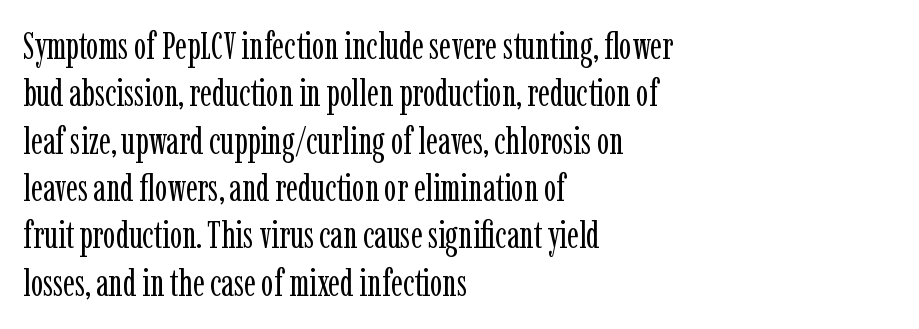
Q: Is the text bold? A: No.
Q: Is the text italic (slanted)? A: No, it is upright.
Q: Is the typeface a serif or a sans-serif typeface? A: Serif.
Q: Is the text underlined? A: No.
Q: How is the paragraph aligned? A: Left-aligned.
Q: Is the spacing between letters normal or unusually wide? A: Normal.
Q: Is the spacing between lines tight, normal or loose? A: Normal.
Q: Width (condensed, normal, or wide)? A: Condensed.
Q: Stroke contrast? A: Low.
Q: x-height? A: Medium.
Q: Monospaced? A: No.
